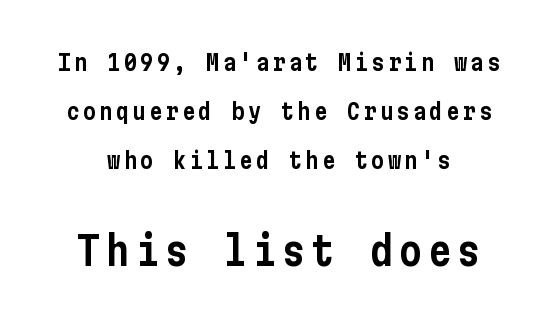
Descenders hang freely into open space. The block of text is sparse from top to bottom, with ample space between rows. Designer's note — italics off, roman on. Two sizes are in play, and the larger belongs to the second block. Nothing sits at the stroke ends, so this counts as sans-serif.
